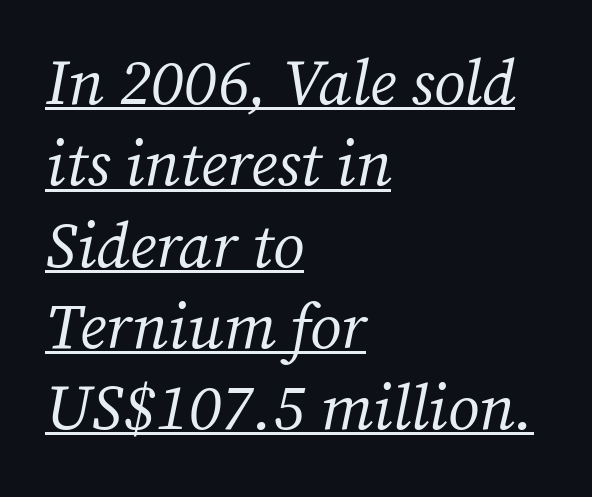
Spacing between characters is what you'd get straight out of the box. The passage is arranged the way most books set body copy — flush left. The space between consecutive lines is moderate. Looks like regular typesetting: each glyph gets only the width it needs. The text was rendered using a seriffed face with decorative stroke endings.
